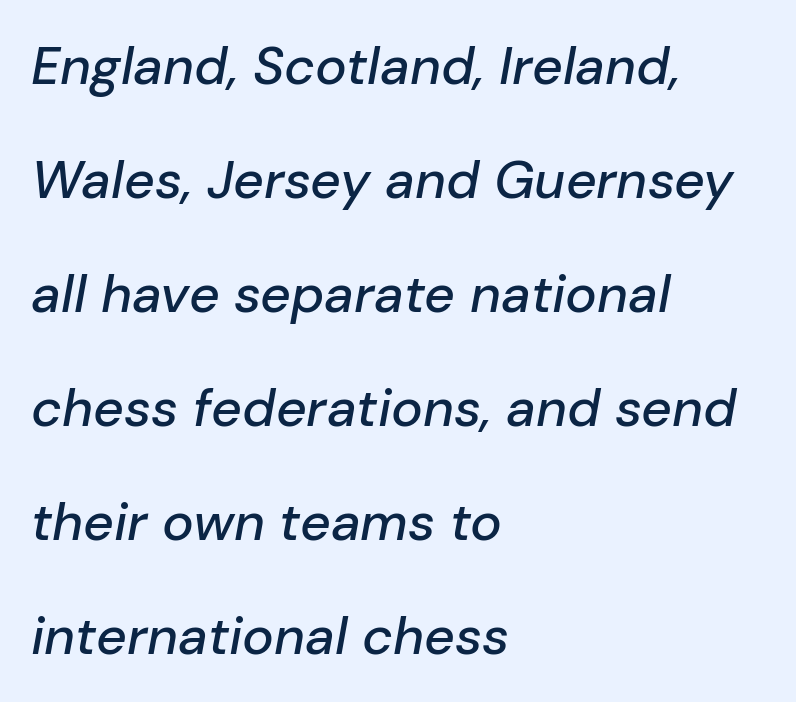
The image shows 53 px text type, italic (leaning right); set left-aligned, loose line spacing (2.15x), normal letter spacing, not underlined; low stroke contrast and a medium x-height.
